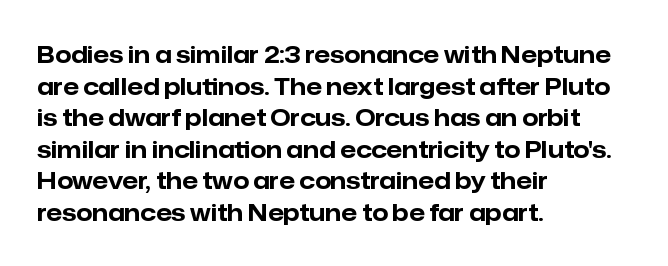
The image shows 23 px bold type, upright; set left-aligned, normal line spacing (1.37x), normal letter spacing, not underlined.
